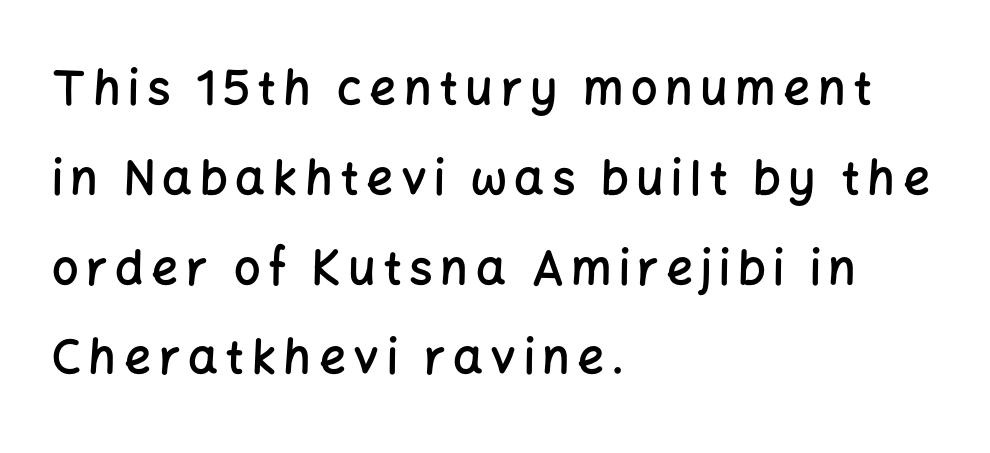
These lines are rendered in a variable-pitch font. The space directly below the letters is spotless. Look at the bottom of the vertical strokes: they stop flat, with no serifs. In terms of posture, this sample is upright.
